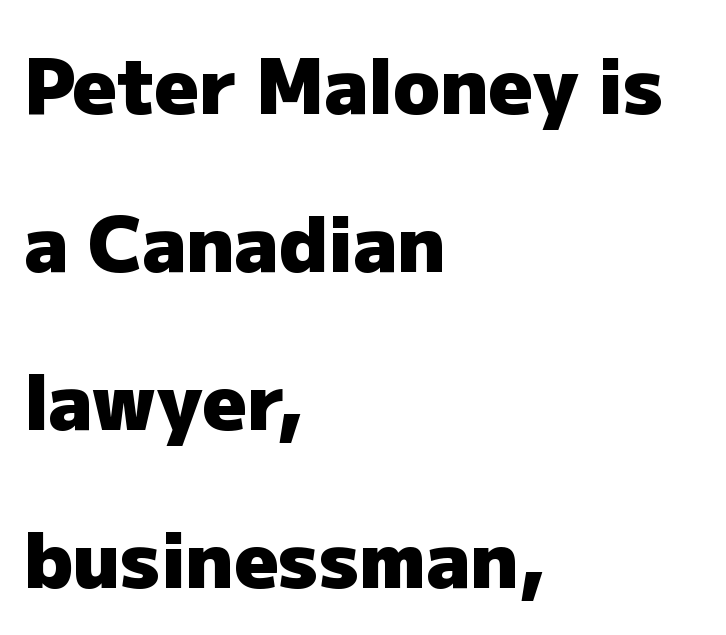
{"serif": "no", "italic": "no", "bold": "yes", "weight": "heavy", "width": "normal", "stroke_contrast": "low", "x_height": "medium", "monospaced": "no", "underline": "no", "align": "left", "line_spacing": "loose", "line_spacing_ratio": 2.05, "letter_spacing": "normal", "letter_spacing_em": 0.0, "glyph_px": 77}
